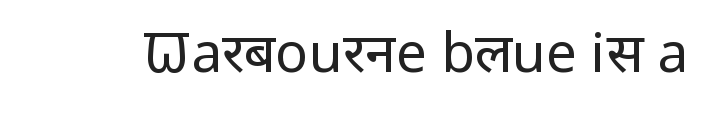
The image shows 55 px regular-weight, condensed sans-serif type, upright; set normal letter spacing, not underlined; low stroke contrast and a large x-height.
